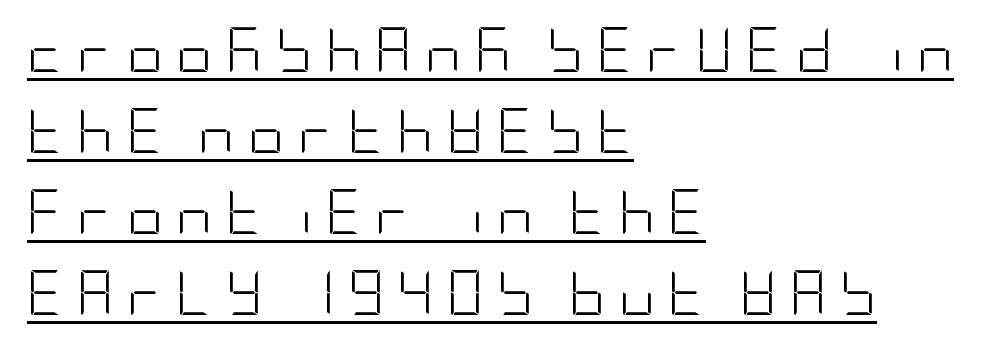
Q: Is the text bold? A: No.
Q: Is the text italic (slanted)? A: No, it is upright.
Q: Is the typeface a serif or a sans-serif typeface? A: Sans-serif.
Q: Is the text underlined? A: Yes.
Q: How is the paragraph aligned? A: Left-aligned.
Q: Is the spacing between letters normal or unusually wide? A: Unusually wide.
Q: Width (condensed, normal, or wide)? A: Condensed.
Q: Stroke contrast? A: Low.
Q: x-height? A: Large.
